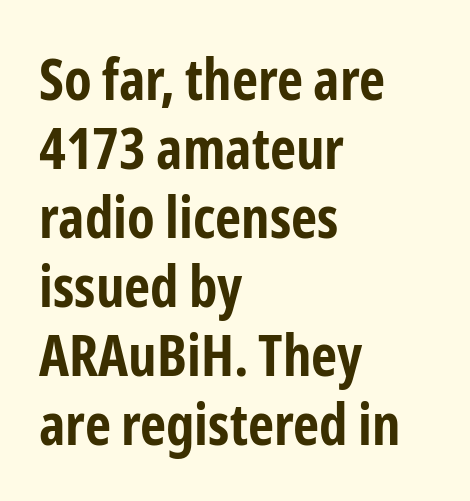
{"serif": "no", "italic": "no", "bold": "yes", "weight": "bold", "width": "condensed", "stroke_contrast": "low", "x_height": "medium", "monospaced": "no", "underline": "no", "align": "left", "line_spacing_ratio": 1.21, "letter_spacing": "normal", "letter_spacing_em": 0.0, "glyph_px": 57}
